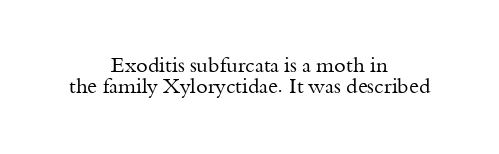
{"italic": "no", "bold": "no", "underline": "no", "align": "center", "line_spacing": "tight", "line_spacing_ratio": 0.98, "letter_spacing": "normal", "letter_spacing_em": 0.0, "glyph_px": 21}
